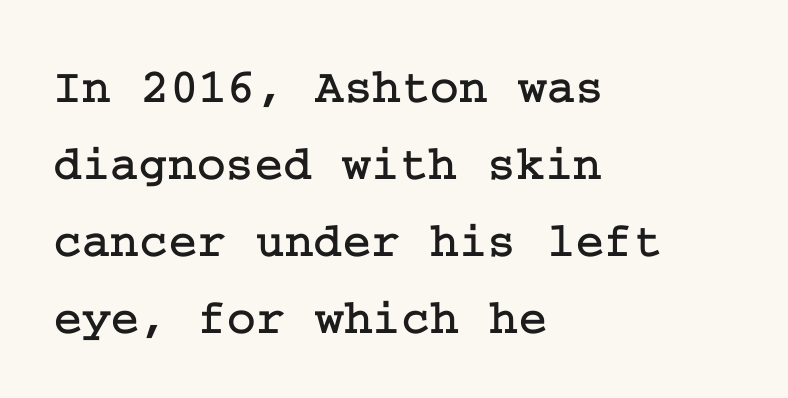
Q: Is the text italic (slanted)? A: No, it is upright.
Q: Is the typeface a serif or a sans-serif typeface? A: Serif.
Q: Is the text underlined? A: No.
Q: How is the paragraph aligned? A: Left-aligned.
Q: Is the spacing between letters normal or unusually wide? A: Normal.
Q: Is the spacing between lines tight, normal or loose? A: Normal.
Q: Width (condensed, normal, or wide)? A: Normal.
Q: Stroke contrast? A: Low.
Q: x-height? A: Medium.
